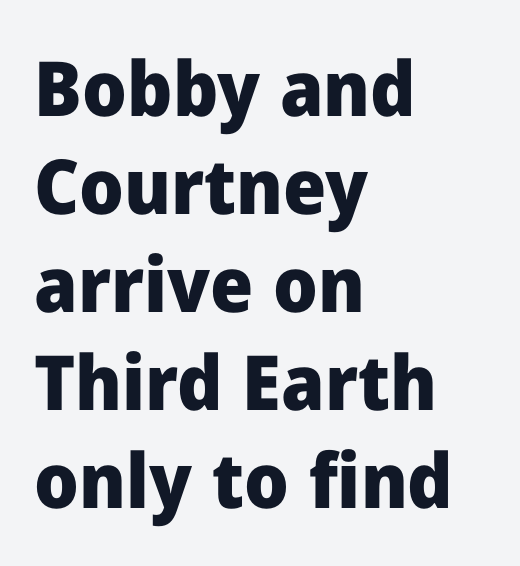
Q: Is the text bold? A: Yes.
Q: Is the text italic (slanted)? A: No, it is upright.
Q: Is the typeface a serif or a sans-serif typeface? A: Sans-serif.
Q: Is the text underlined? A: No.
Q: How is the paragraph aligned? A: Left-aligned.
Q: Is the spacing between letters normal or unusually wide? A: Normal.
Q: Is the spacing between lines tight, normal or loose? A: Normal.
Q: Width (condensed, normal, or wide)? A: Normal.
Q: Stroke contrast? A: Low.
Q: x-height? A: Medium.
Q: Monospaced? A: No.
